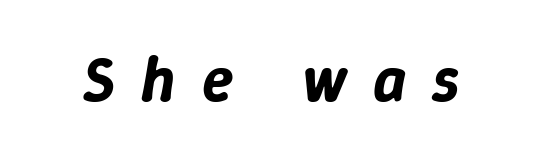
The specimen omits any rule beneath the text block's lines. The face used here has a pronounced slope to its letters. The line texture is sparse and dotted thanks to wide tracking. Here the designer chose a conventional face with non-uniform glyph widths.
